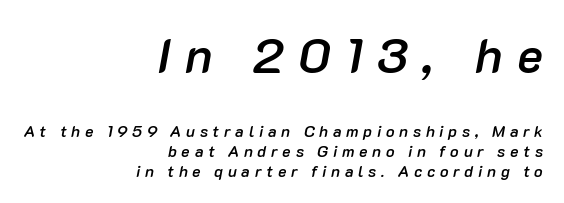
Q: Is the text bold? A: Semi-bold.
Q: Is the text italic (slanted)? A: Yes, it leans right by about 10 degrees.
Q: Is the text underlined? A: No.
Q: How is the paragraph aligned? A: Right-aligned.
Q: Is the spacing between letters normal or unusually wide? A: Unusually wide.
Q: Which block of text is set in a larger size, the first (top) or the second (bottom)? A: The first (top) one.
Q: Width (condensed, normal, or wide)? A: Normal.
Q: Stroke contrast? A: Low.
Q: x-height? A: Medium.
Q: Monospaced? A: No.
